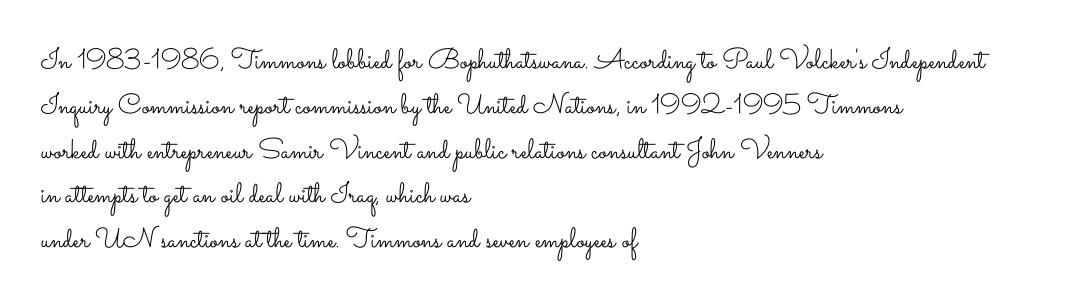
Q: Is the text bold? A: No.
Q: Is the text italic (slanted)? A: Yes.
Q: Is the text underlined? A: No.
Q: How is the paragraph aligned? A: Left-aligned.
Q: Is the spacing between letters normal or unusually wide? A: Normal.
Q: Is the spacing between lines tight, normal or loose? A: Normal.
Q: Width (condensed, normal, or wide)? A: Wide.
Q: Stroke contrast? A: Low.
Q: x-height? A: Small.
Q: Monospaced? A: No.
